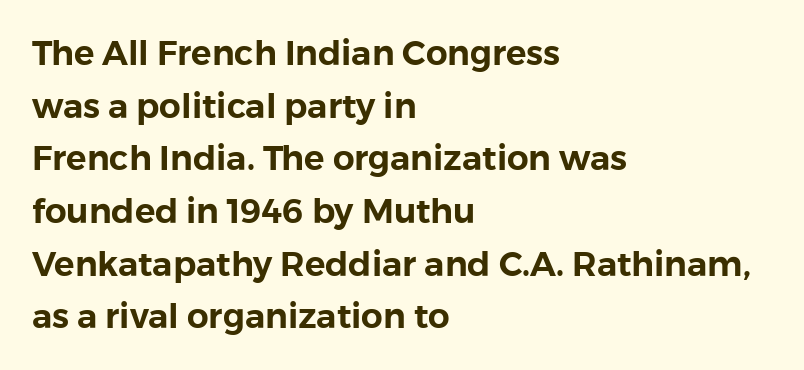
{"serif": "no", "italic": "no", "width": "normal", "x_height": "medium", "monospaced": "no", "underline": "no", "align": "left", "line_spacing": "normal", "line_spacing_ratio": 1.55, "letter_spacing": "normal", "letter_spacing_em": 0.0, "glyph_px": 34}
